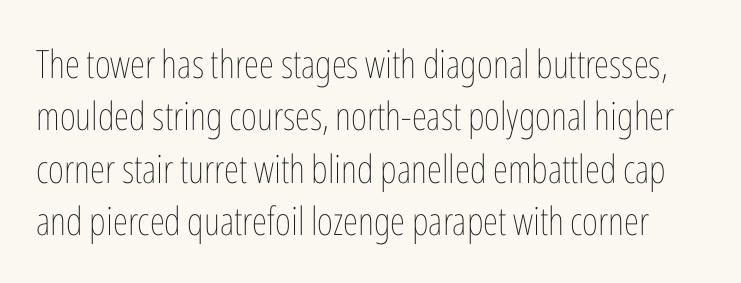
Q: Is the text bold? A: No.
Q: Is the text italic (slanted)? A: No, it is upright.
Q: Is the text underlined? A: No.
Q: Is the spacing between letters normal or unusually wide? A: Normal.
Q: Is the spacing between lines tight, normal or loose? A: Normal.
Q: Width (condensed, normal, or wide)? A: Condensed.
Q: Stroke contrast? A: Low.
Q: x-height? A: Medium.
Q: Monospaced? A: No.
